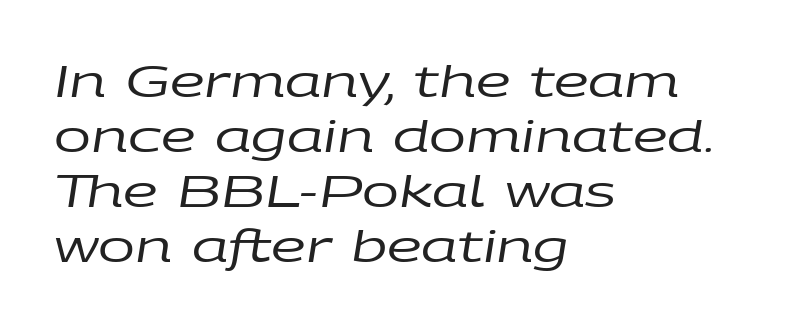
The image shows 44 px regular-weight, wide type, italic (leaning right); set left-aligned, normal line spacing (1.25x), normal letter spacing, not underlined; low stroke contrast and a large x-height.
